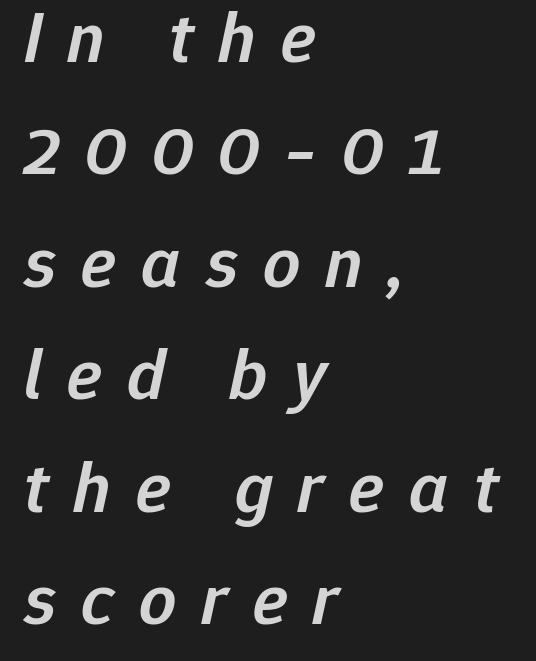
Q: Is the text bold? A: Semi-bold.
Q: Is the text italic (slanted)? A: Yes, it leans right by about 12 degrees.
Q: Is the text underlined? A: No.
Q: How is the paragraph aligned? A: Left-aligned.
Q: Is the spacing between letters normal or unusually wide? A: Unusually wide.
Q: Is the spacing between lines tight, normal or loose? A: Normal.
Q: Width (condensed, normal, or wide)? A: Normal.
Q: Stroke contrast? A: Low.
Q: x-height? A: Medium.
Q: Monospaced? A: No.
